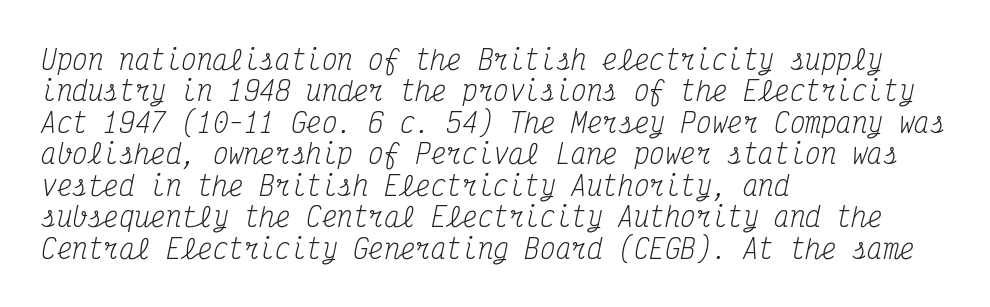
The image shows 26 px text type, italic (leaning right); set left-aligned, line spacing 1.21x, normal letter spacing, not underlined.
